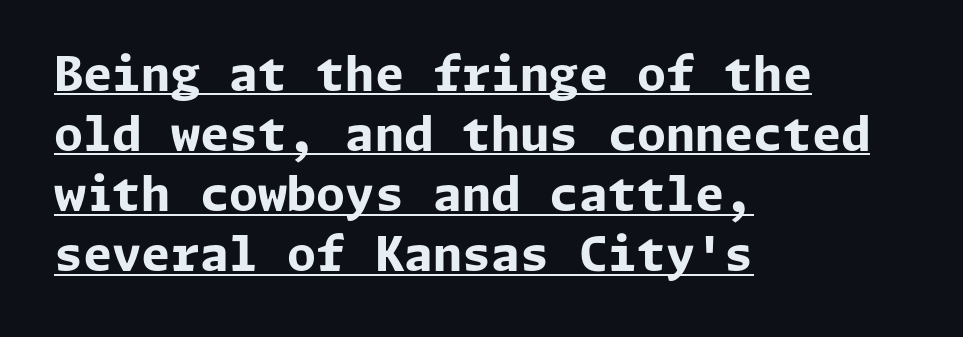
The string is rendered with underlining switched on. Every character sits straight up, as roman type does. Heavy, bold letterforms. Vertically, the passage feels balanced, rows spaced as you'd expect.
